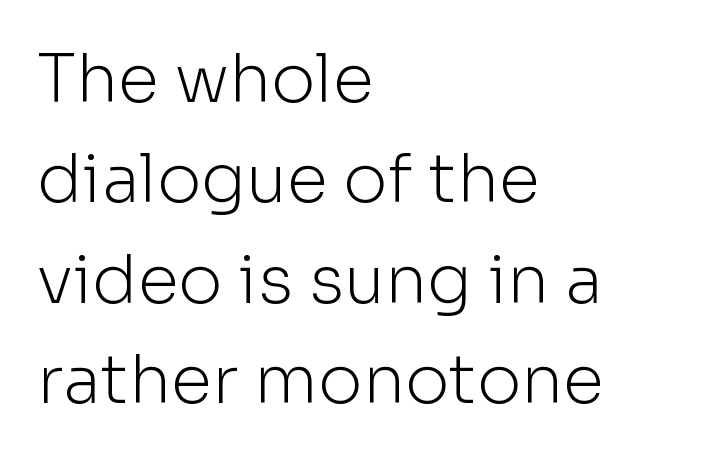
Look at the bottom of the vertical strokes: they stop flat, with no serifs. The weight would be labelled regular, book, light, or lighter still. Letter spacing: default. Upright lettering throughout.
